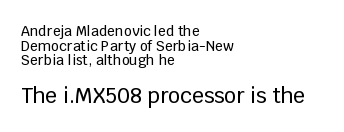
The image shows 21 px text type, upright; set left-aligned, tight line spacing (1.04x), normal letter spacing, not underlined; the second (bottom) block is 1.5x larger.
